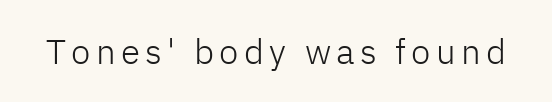
Q: Is the text bold? A: No.
Q: Is the text italic (slanted)? A: No, it is upright.
Q: Is the typeface a serif or a sans-serif typeface? A: Sans-serif.
Q: Is the text underlined? A: No.
Q: Width (condensed, normal, or wide)? A: Normal.
Q: Stroke contrast? A: Low.
Q: x-height? A: Medium.
Q: Monospaced? A: No.
